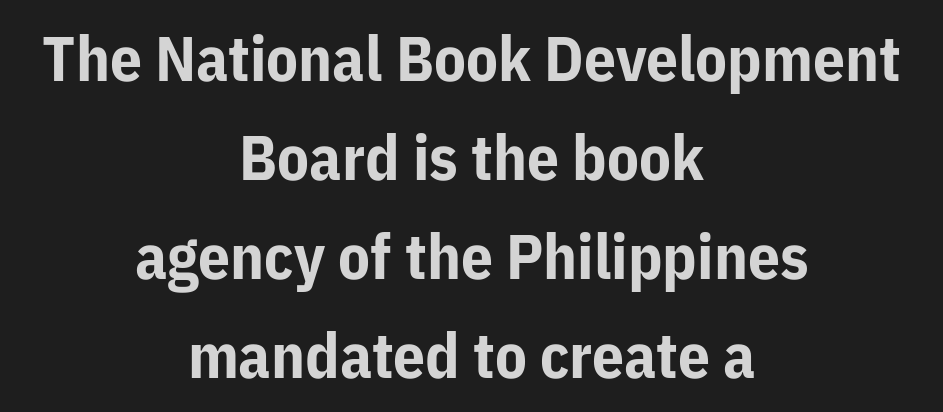
The face used here is proportionally spaced, like ordinary book or web type. Regular leading. Heavy, bold letterforms. Quick note: not italic, upright.
